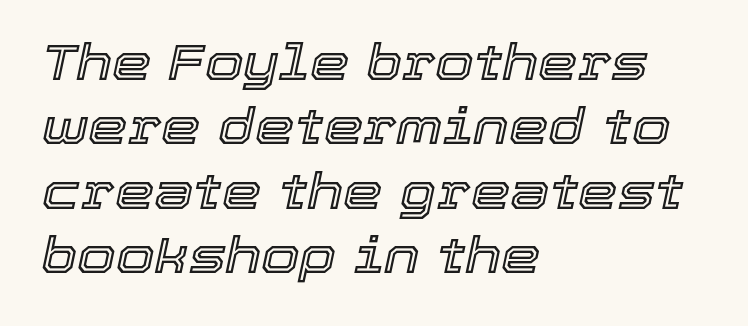
Quick note: interline space is typical. Would a proofreader flag this as italicized? Yes. Here the designer chose a conventional face with non-uniform glyph widths. Standard letterfit; no display-style spreading of the glyphs.
